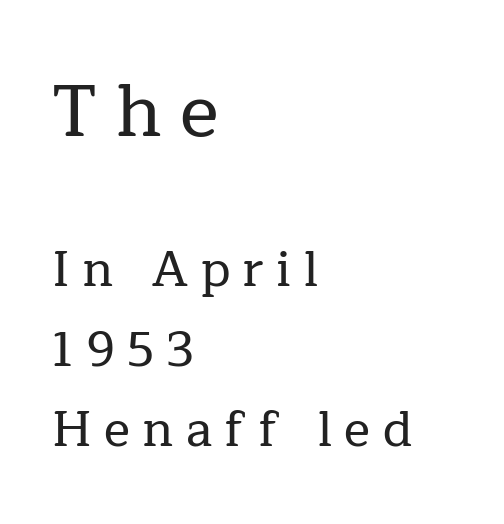
The image shows 73 px serif type, upright; set left-aligned, normal line spacing (1.63x), unusually wide letter spacing (+0.25 em), not underlined; the first (top) block is 1.49x larger; low stroke contrast and a medium x-height.
